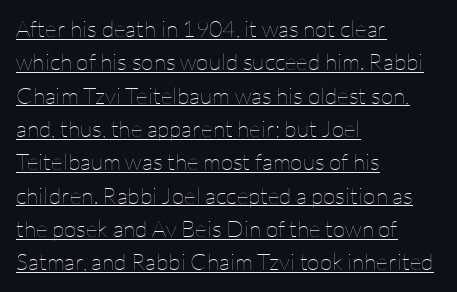
Q: Is the text bold? A: No.
Q: Is the text italic (slanted)? A: No, it is upright.
Q: Is the text underlined? A: Yes.
Q: How is the paragraph aligned? A: Left-aligned.
Q: Is the spacing between letters normal or unusually wide? A: Normal.
Q: Is the spacing between lines tight, normal or loose? A: Normal.
